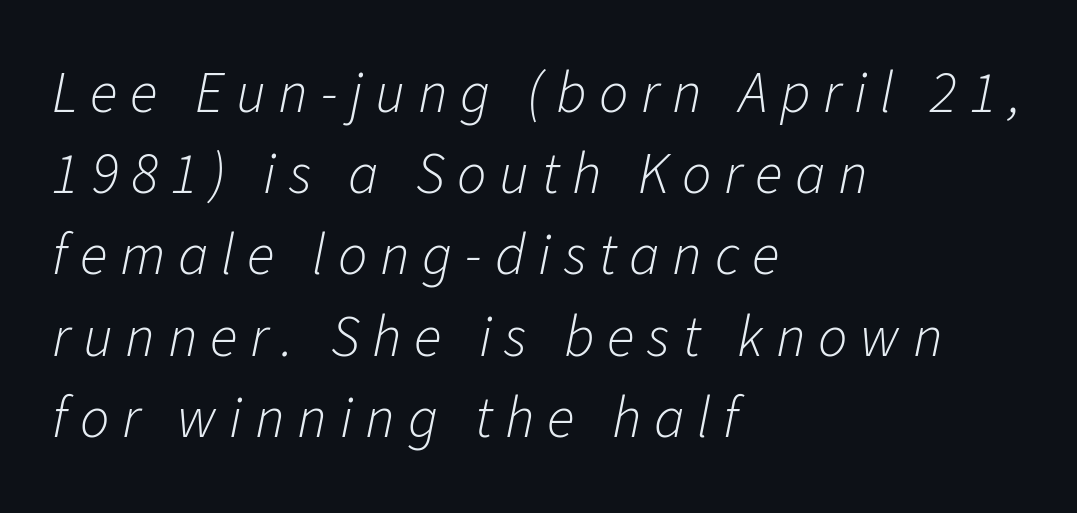
The string is rendered with underlining switched off. This is not heavy type; no bold has been used. The rendering inserts visible extra space after every character. You could not count columns in this text — the font is proportionally spaced.
